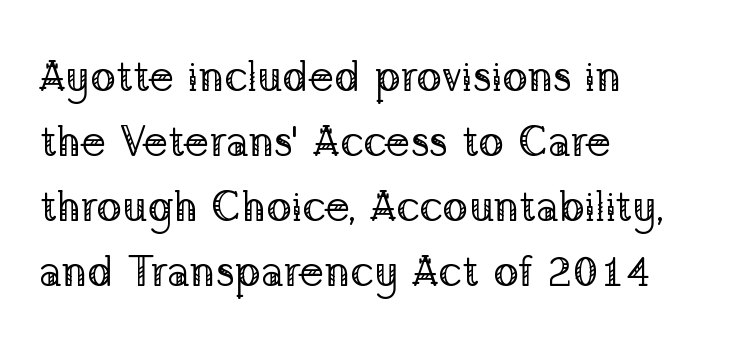
Caption: standard tracking, unaltered. Anything drawn beneath the words? Only blank space. Interline gaps are of average width in this sample. To sum up the face: it has serifs. Where is the straight margin? On the left. Upright lettering throughout.
